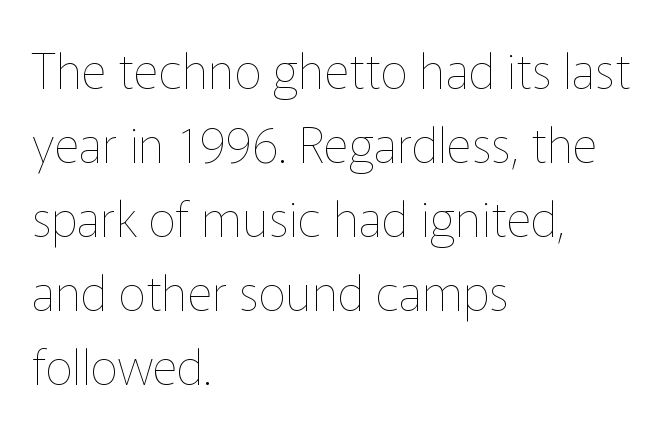
Q: Is the text bold? A: No.
Q: Is the text italic (slanted)? A: No, it is upright.
Q: Is the text underlined? A: No.
Q: How is the paragraph aligned? A: Left-aligned.
Q: Is the spacing between letters normal or unusually wide? A: Normal.
Q: Is the spacing between lines tight, normal or loose? A: Normal.
Q: Width (condensed, normal, or wide)? A: Normal.
Q: Stroke contrast? A: Low.
Q: x-height? A: Medium.
Q: Monospaced? A: No.
